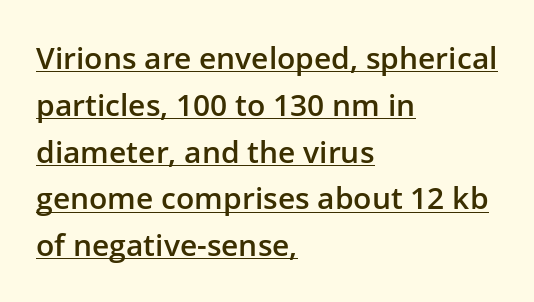
In designer terms, the underline attribute is active on this setting. Is this a fixed-width face? No — the glyphs have proportional, varying widths. Posture: vertical. Horizontal alignment here is leftward, the default for most running prose. Tracking value appears to be zero — textbook default spacing. The characters display no serif detailing; their extremities are plain.
